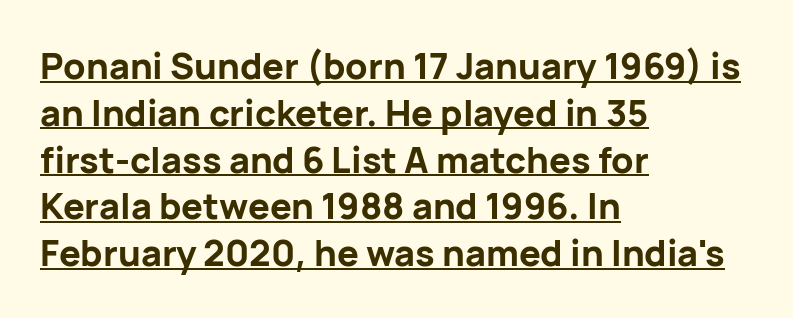
Q: Is the text bold? A: Yes.
Q: Is the text italic (slanted)? A: No, it is upright.
Q: Is the typeface a serif or a sans-serif typeface? A: Sans-serif.
Q: Is the text underlined? A: Yes.
Q: How is the paragraph aligned? A: Left-aligned.
Q: Is the spacing between letters normal or unusually wide? A: Normal.
Q: Is the spacing between lines tight, normal or loose? A: Normal.
Q: Width (condensed, normal, or wide)? A: Normal.
Q: Stroke contrast? A: Low.
Q: x-height? A: Medium.
Q: Monospaced? A: No.
